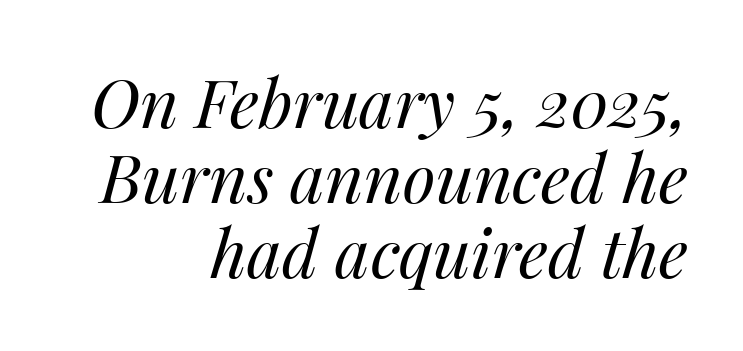
{"italic": "yes", "lean": "right", "slant_degrees": 14, "bold": "no", "weight": "regular", "width": "normal", "stroke_contrast": "medium", "x_height": "medium", "monospaced": "no", "underline": "no", "align": "right", "line_spacing": "tight", "line_spacing_ratio": 1.12, "letter_spacing": "normal", "letter_spacing_em": 0.0, "glyph_px": 67}
